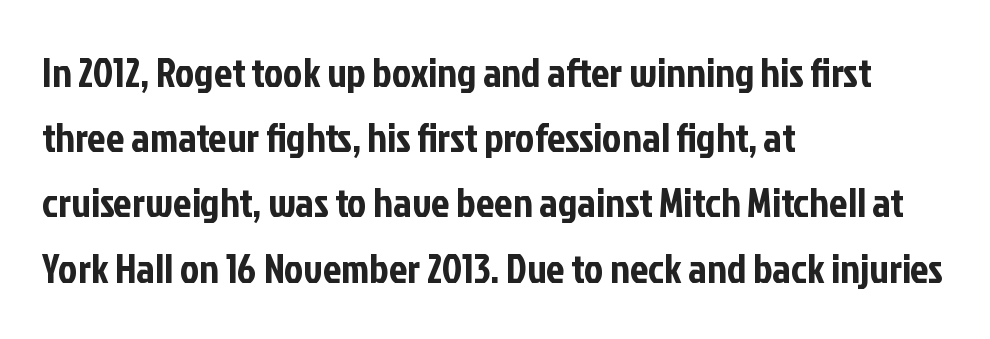
Q: Is the text italic (slanted)? A: No, it is upright.
Q: Is the typeface a serif or a sans-serif typeface? A: Sans-serif.
Q: Is the text underlined? A: No.
Q: How is the paragraph aligned? A: Left-aligned.
Q: Is the spacing between letters normal or unusually wide? A: Normal.
Q: Is the spacing between lines tight, normal or loose? A: Normal.
Q: Width (condensed, normal, or wide)? A: Condensed.
Q: Stroke contrast? A: Low.
Q: x-height? A: Medium.
Q: Monospaced? A: No.
